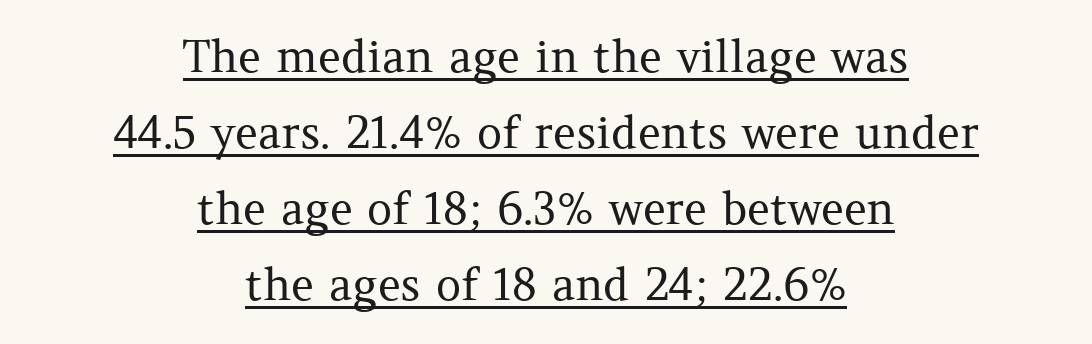
Q: Is the text bold? A: No.
Q: Is the text italic (slanted)? A: No, it is upright.
Q: Is the typeface a serif or a sans-serif typeface? A: Serif.
Q: Is the text underlined? A: Yes.
Q: How is the paragraph aligned? A: Centered.
Q: Is the spacing between letters normal or unusually wide? A: Normal.
Q: Width (condensed, normal, or wide)? A: Normal.
Q: Stroke contrast? A: Medium.
Q: x-height? A: Medium.
Q: Monospaced? A: No.
